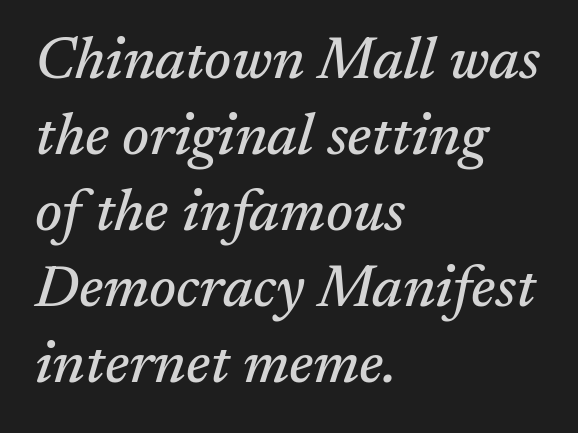
The space between consecutive lines is moderate. You could not count columns in this text — the font is proportionally spaced. Slanted lettering throughout. Each row of text sits above clean, open space. Here the glyphs are tracked normally, forming tight word shapes. Leftover space on each line is placed entirely after the last word.
